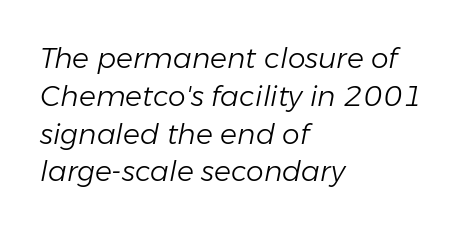
{"italic": "yes", "lean": "right", "slant_degrees": 11, "bold": "no", "weight": "light", "width": "normal", "stroke_contrast": "low", "x_height": "medium", "monospaced": "no", "underline": "no", "align": "left", "line_spacing": "normal", "line_spacing_ratio": 1.35, "letter_spacing": "normal", "letter_spacing_em": 0.0, "glyph_px": 28}
